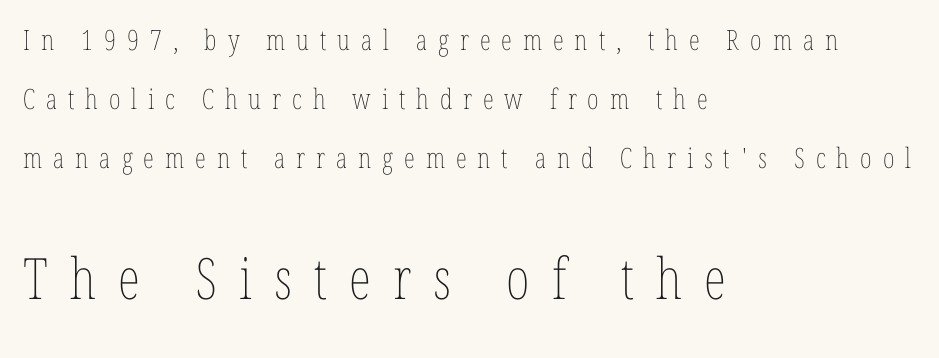
{"italic": "no", "bold": "no", "weight": "thin", "width": "condensed", "stroke_contrast": "low", "x_height": "medium", "monospaced": "no", "underline": "no", "align": "left", "line_spacing": "loose", "line_spacing_ratio": 2.1, "letter_spacing": "wide", "letter_spacing_em": 0.39, "larger_block": "second", "size_ratio": 2.04, "glyph_px": 57}
